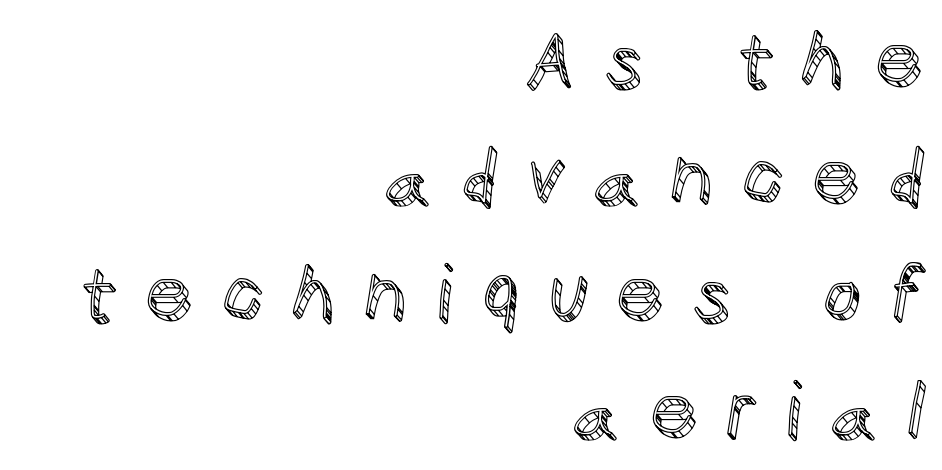
The text block is weighted toward the right margin, trailing off unevenly leftward. Rows of type keep a routine distance in the vertical direction. This rendering widens character spacing well past its baseline value. Note the varied advance widths — an 'i' is clearly narrower than an 'm'. Plain, unruled lines of type.
